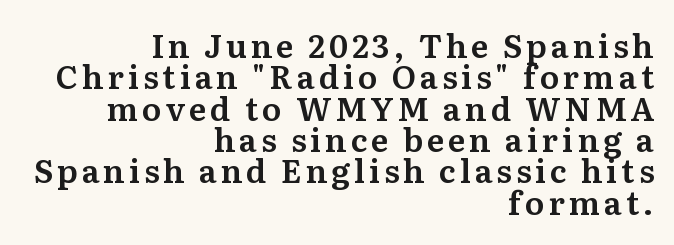
The image shows 32 px serif type, upright; set right-aligned, tight line spacing (0.98x), not underlined; medium stroke contrast and a medium x-height.
